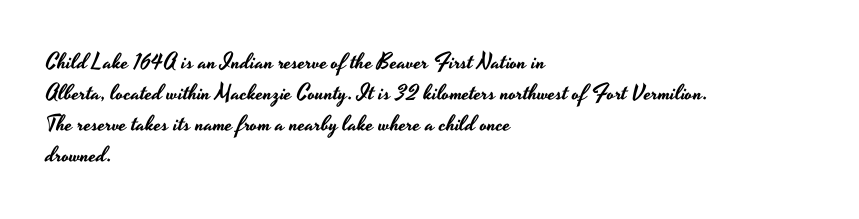
The image shows 22 px text type; set left-aligned, normal line spacing (1.41x), normal letter spacing, not underlined.
